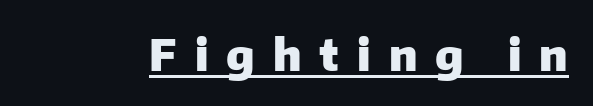
Q: Is the text bold? A: Yes.
Q: Is the text italic (slanted)? A: No, it is upright.
Q: Is the typeface a serif or a sans-serif typeface? A: Sans-serif.
Q: Is the text underlined? A: Yes.
Q: Is the spacing between letters normal or unusually wide? A: Unusually wide.
Q: Width (condensed, normal, or wide)? A: Normal.
Q: Stroke contrast? A: Low.
Q: x-height? A: Medium.
Q: Monospaced? A: No.
